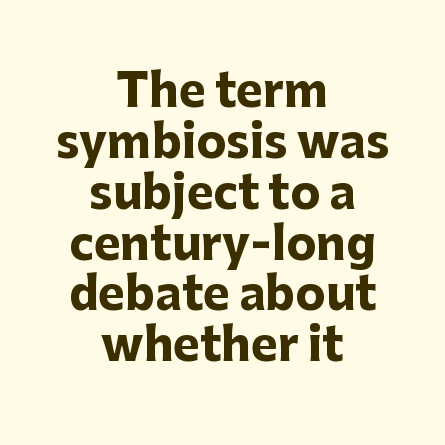
{"serif": "no", "italic": "no", "bold": "yes", "weight": "heavy", "width": "normal", "stroke_contrast": "low", "x_height": "medium", "monospaced": "no", "underline": "no", "align": "center", "line_spacing": "tight", "line_spacing_ratio": 1.13, "letter_spacing": "normal", "letter_spacing_em": 0.0, "glyph_px": 45}
